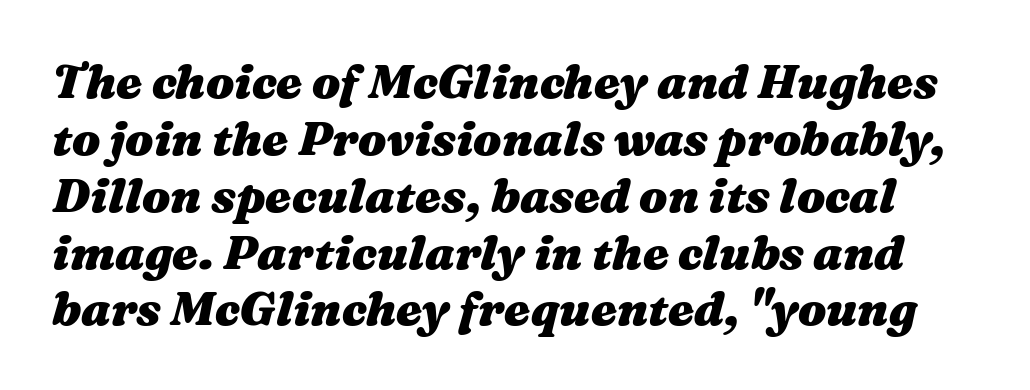
Q: Is the text bold? A: Yes.
Q: Is the text italic (slanted)? A: Yes, it leans right by about 16 degrees.
Q: Is the text underlined? A: No.
Q: Is the spacing between letters normal or unusually wide? A: Normal.
Q: Width (condensed, normal, or wide)? A: Wide.
Q: Stroke contrast? A: Medium.
Q: x-height? A: Medium.
Q: Monospaced? A: No.
